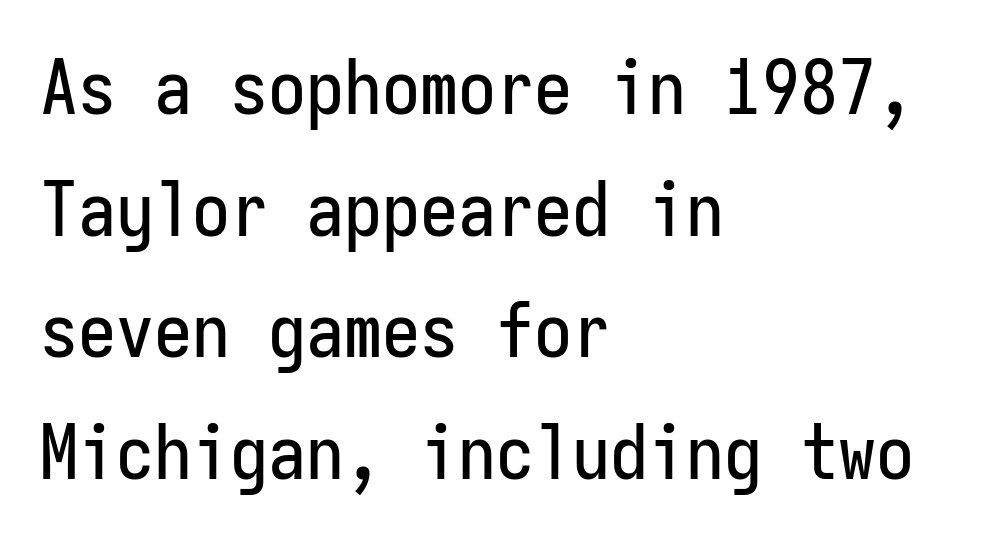
Q: Is the text italic (slanted)? A: No, it is upright.
Q: Is the typeface a serif or a sans-serif typeface? A: Sans-serif.
Q: Is the text underlined? A: No.
Q: How is the paragraph aligned? A: Left-aligned.
Q: Is the spacing between letters normal or unusually wide? A: Normal.
Q: Is the spacing between lines tight, normal or loose? A: Normal.
Q: Width (condensed, normal, or wide)? A: Condensed.
Q: Stroke contrast? A: Low.
Q: x-height? A: Medium.
Q: Monospaced? A: Yes.
